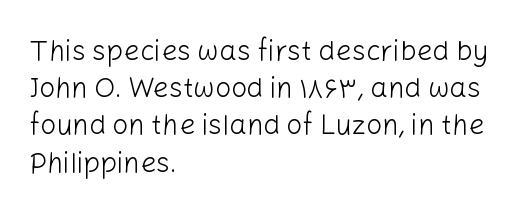
Q: Is the text bold? A: No.
Q: Is the text italic (slanted)? A: No, it is upright.
Q: Is the typeface a serif or a sans-serif typeface? A: Sans-serif.
Q: Is the text underlined? A: No.
Q: How is the paragraph aligned? A: Left-aligned.
Q: Is the spacing between letters normal or unusually wide? A: Normal.
Q: Is the spacing between lines tight, normal or loose? A: Normal.
Q: Width (condensed, normal, or wide)? A: Normal.
Q: Stroke contrast? A: Low.
Q: x-height? A: Medium.
Q: Monospaced? A: No.
